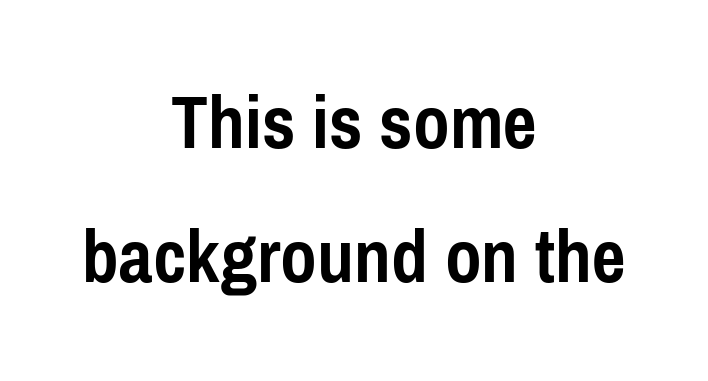
{"serif": "no", "italic": "no", "bold": "yes", "weight": "semibold", "width": "condensed", "stroke_contrast": "low", "x_height": "medium", "monospaced": "no", "underline": "no", "align": "center", "line_spacing": "normal", "line_spacing_ratio": 1.68, "letter_spacing": "normal", "letter_spacing_em": 0.0, "glyph_px": 80}
